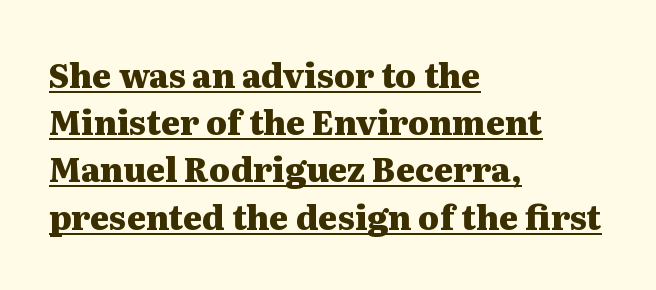
Q: Is the text bold? A: Yes.
Q: Is the text italic (slanted)? A: No, it is upright.
Q: Is the typeface a serif or a sans-serif typeface? A: Serif.
Q: Is the text underlined? A: Yes.
Q: How is the paragraph aligned? A: Left-aligned.
Q: Is the spacing between letters normal or unusually wide? A: Normal.
Q: Is the spacing between lines tight, normal or loose? A: Normal.
Q: Width (condensed, normal, or wide)? A: Wide.
Q: Stroke contrast? A: Medium.
Q: x-height? A: Medium.
Q: Monospaced? A: No.
